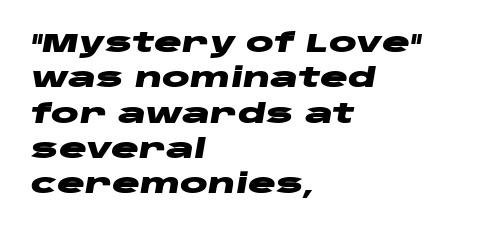
Q: Is the text bold? A: Yes.
Q: Is the text italic (slanted)? A: Yes, it leans right by about 10 degrees.
Q: Is the text underlined? A: No.
Q: How is the paragraph aligned? A: Left-aligned.
Q: Is the spacing between letters normal or unusually wide? A: Normal.
Q: Is the spacing between lines tight, normal or loose? A: Normal.
